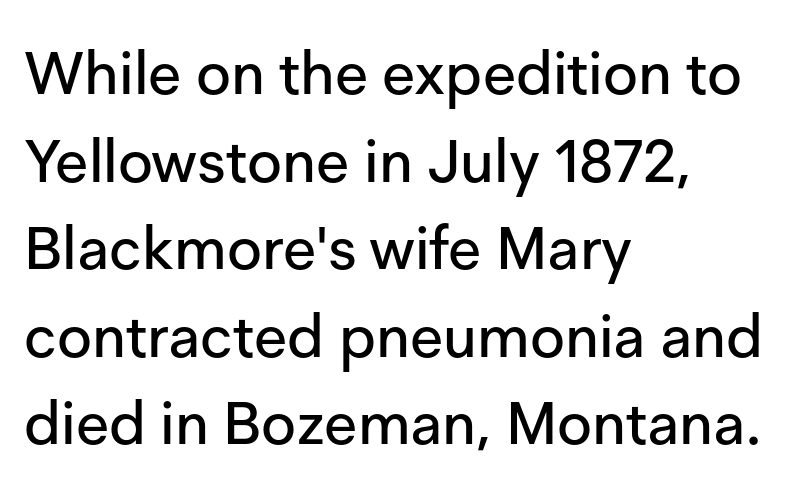
The image shows 60 px sans-serif type, upright; set left-aligned, normal line spacing (1.46x), normal letter spacing, not underlined; low stroke contrast and a medium x-height.
